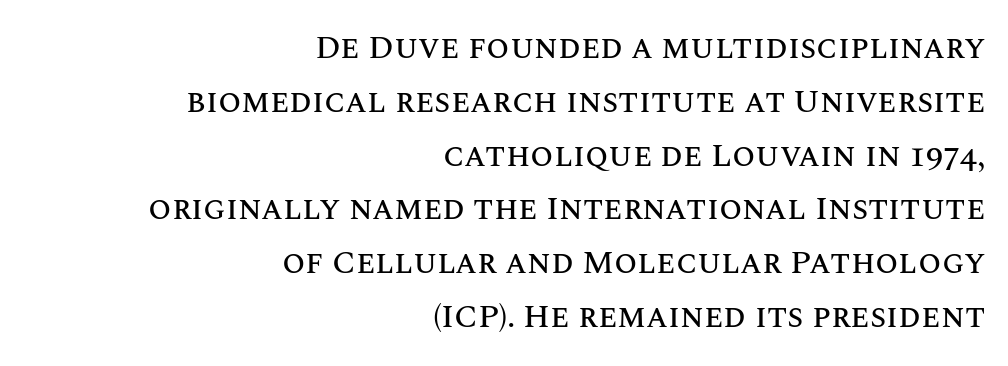
Q: Is the text italic (slanted)? A: No, it is upright.
Q: Is the text underlined? A: No.
Q: How is the paragraph aligned? A: Right-aligned.
Q: Is the spacing between letters normal or unusually wide? A: Normal.
Q: Is the spacing between lines tight, normal or loose? A: Normal.
Q: Width (condensed, normal, or wide)? A: Normal.
Q: Stroke contrast? A: Medium.
Q: x-height? A: Large.
Q: Monospaced? A: No.
